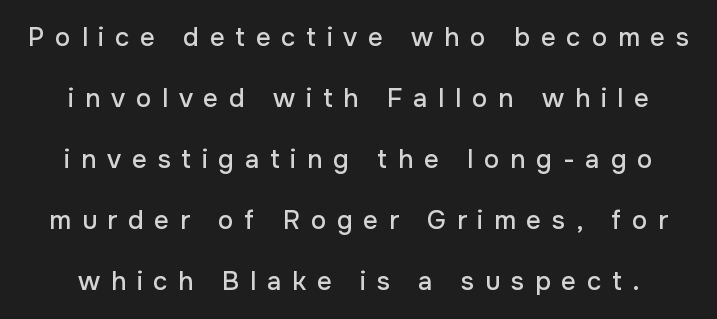
The image shows 26 px text type, upright; set loose line spacing (2.35x), unusually wide letter spacing (+0.41 em), not underlined.
